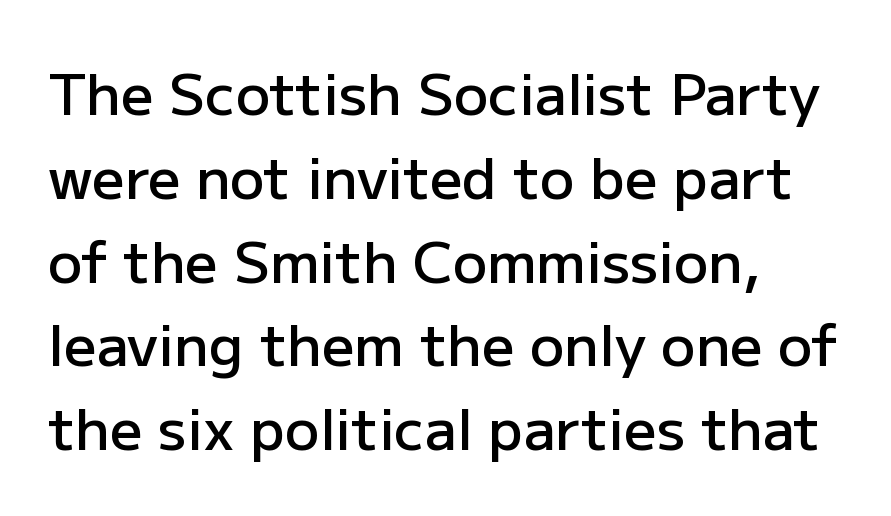
{"serif": "no", "italic": "no", "bold": "semi", "weight": "semibold", "width": "normal", "stroke_contrast": "low", "x_height": "medium", "monospaced": "no", "underline": "no", "align": "left", "line_spacing": "normal", "line_spacing_ratio": 1.47, "letter_spacing": "normal", "letter_spacing_em": 0.0, "glyph_px": 57}
